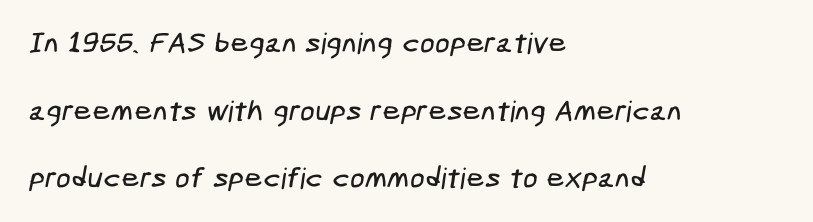
Q: Is the typeface a serif or a sans-serif typeface? A: Sans-serif.
Q: Is the text underlined? A: No.
Q: How is the paragraph aligned? A: Left-aligned.
Q: Is the spacing between letters normal or unusually wide? A: Normal.
Q: Is the spacing between lines tight, normal or loose? A: Loose.
Q: Width (condensed, normal, or wide)? A: Condensed.
Q: Stroke contrast? A: Low.
Q: x-height? A: Medium.
